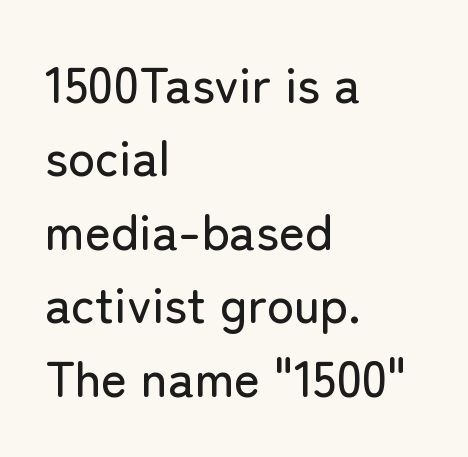
Spacing verdict: proportional, widths tailored to each character. Short note: letters normally spaced. Every row of glyphs begins at an identical x-position on the left. To sum up the face: it is a sans, with no serifs.
